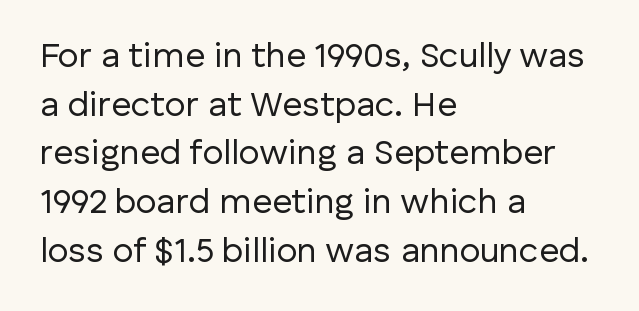
Does the lettering tilt? It doesn't — this is upright. The strokes are not fattened; the text isn't bold. Caption: multi-line text, flush left, ragged right. The rendering uses natural spacing where letterforms have individual widths.
